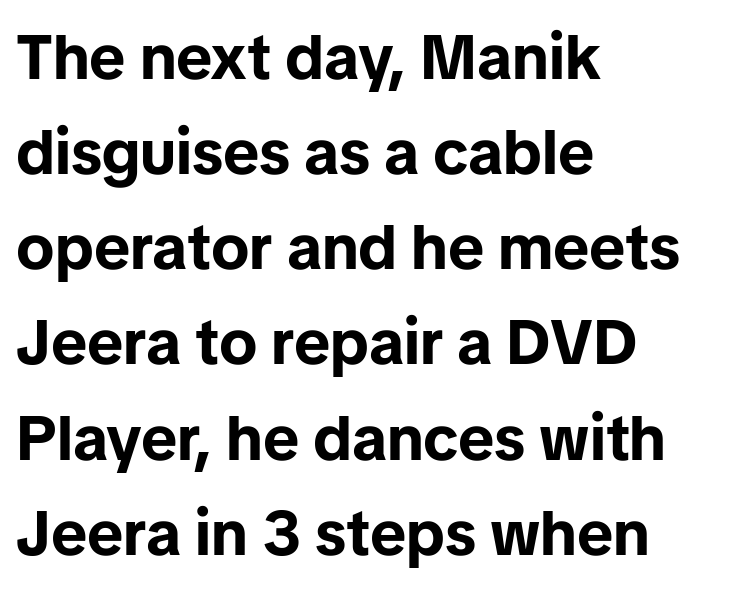
The image shows 63 px bold sans-serif type, upright; set left-aligned, normal line spacing (1.51x), normal letter spacing, not underlined; low stroke contrast and a medium x-height.
